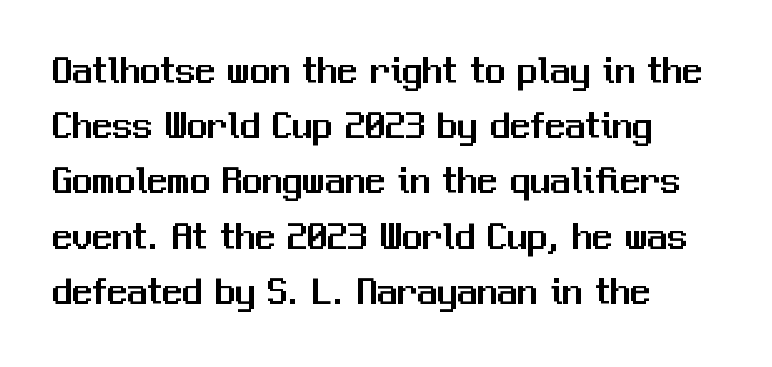
Q: Is the text italic (slanted)? A: No, it is upright.
Q: Is the typeface a serif or a sans-serif typeface? A: Sans-serif.
Q: Is the text underlined? A: No.
Q: How is the paragraph aligned? A: Left-aligned.
Q: Is the spacing between letters normal or unusually wide? A: Normal.
Q: Is the spacing between lines tight, normal or loose? A: Normal.
Q: Width (condensed, normal, or wide)? A: Normal.
Q: Stroke contrast? A: Medium.
Q: x-height? A: Medium.
Q: Monospaced? A: No.
